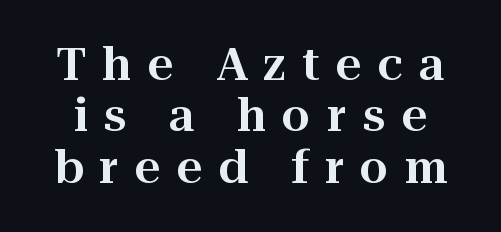
Q: Is the text italic (slanted)? A: No, it is upright.
Q: Is the typeface a serif or a sans-serif typeface? A: Serif.
Q: Is the text underlined? A: No.
Q: Is the spacing between letters normal or unusually wide? A: Unusually wide.
Q: Is the spacing between lines tight, normal or loose? A: Tight.
Q: Width (condensed, normal, or wide)? A: Normal.
Q: Stroke contrast? A: High.
Q: x-height? A: Medium.
Q: Monospaced? A: No.
